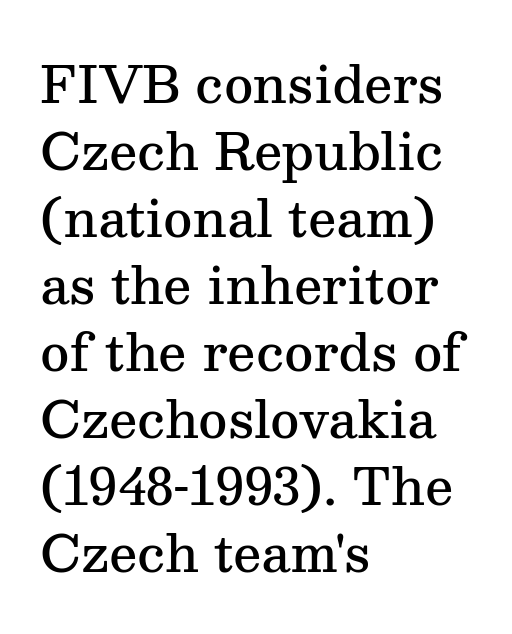
Tracking here is standard; glyphs follow each other at the usual distance. Lines of text with bare space underneath. The rendering uses natural spacing where letterforms have individual widths. Strokes here are thickened, but only to semibold level. Left-aligned paragraph, ragged on the right. Note: serifs present on the glyphs.
